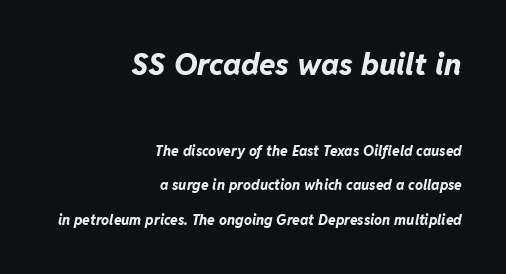
The designer gave the opening block more size than the closing block. Regarding leading, the lines here are spaced well apart. Character widths vary here, with narrow letters taking less room than wide ones. Each row of text sits above clean, open space. Short note: letters normally spaced.
